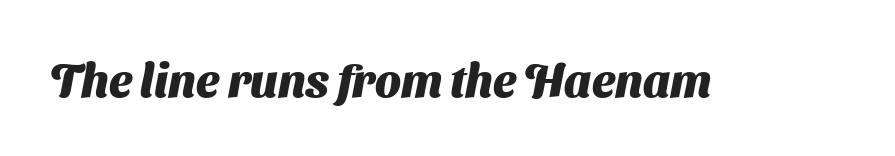
The image shows 46 px heavy sans-serif type; set normal letter spacing, not underlined; medium stroke contrast and a medium x-height.
